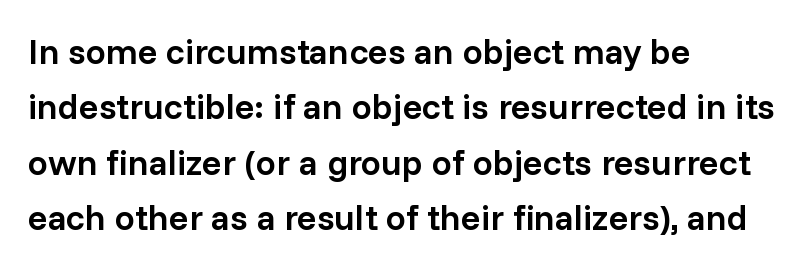
{"serif": "no", "italic": "no", "bold": "semi", "weight": "semibold", "width": "normal", "stroke_contrast": "low", "x_height": "medium", "monospaced": "no", "underline": "no", "align": "left", "line_spacing": "normal", "line_spacing_ratio": 1.54, "letter_spacing": "normal", "letter_spacing_em": 0.0, "glyph_px": 36}
